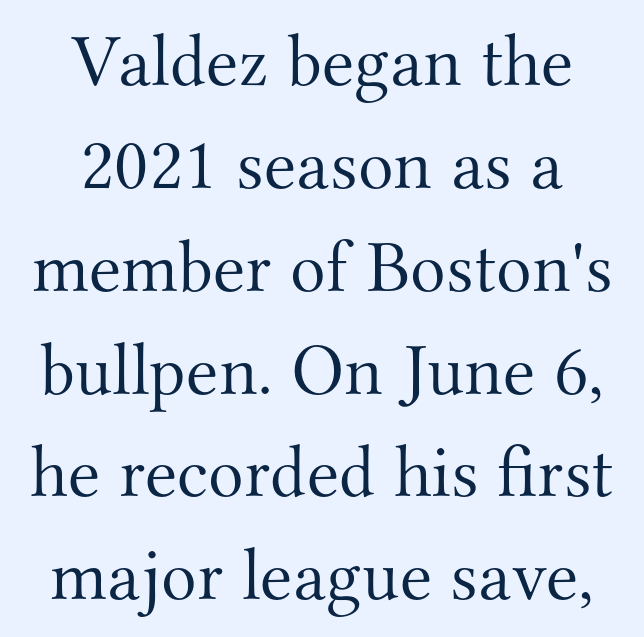
Character widths vary here, with narrow letters taking less room than wide ones. The passage shown stacks its lines at a standard gap. Caption: multi-line text, centered on the measure. No extra tracking has been applied to these lines. The letters carry serifs — small finishing strokes at the ends of their stems.
